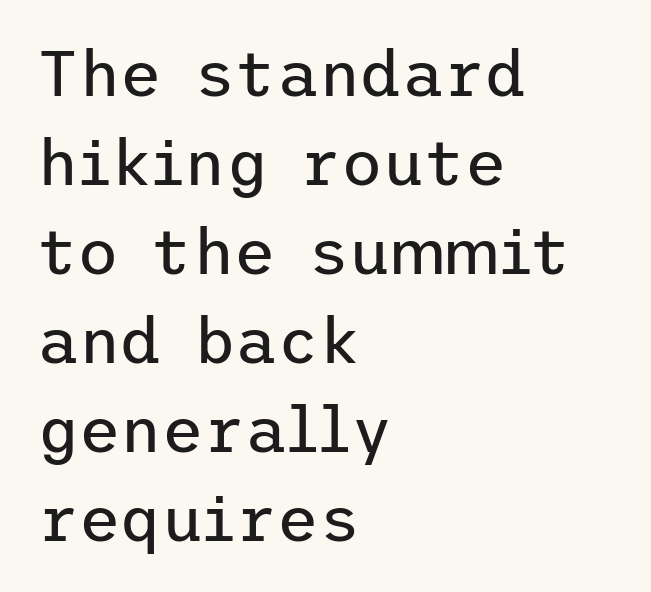
Short note: letters normally spaced. The rendering shows plain stroke endings on the letterforms — a sans-serif design. Plain, unruled lines of type. Is the type heavy? It reads as light-to-regular instead. One-word summary of the alignment: left.
